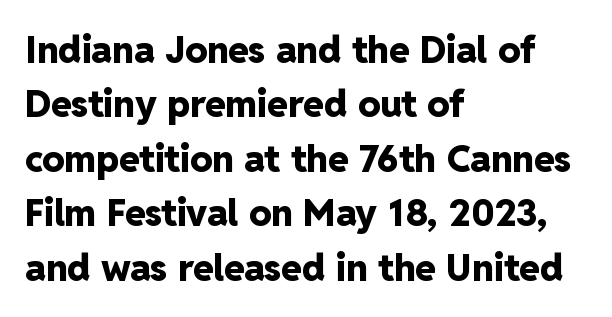
Every letter is thick-stroked: bold, no question. Think of a printed novel: that variable character pitch is what you see here. Is the letter spacing exaggerated? No — it looks like the ordinary default. A typesetter would label this face a sans. Normally led — the rows are evenly, conventionally spaced.
